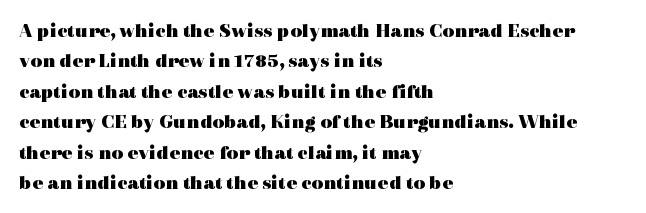
The image shows 20 px bold type, upright; set left-aligned, normal line spacing (1.52x), normal letter spacing, not underlined.
